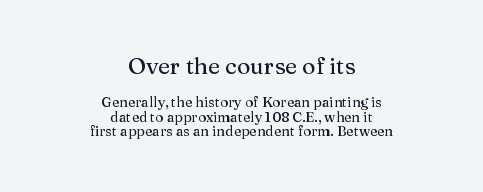
Decoration check: the copy has no underline. One-word summary of the alignment: center. Is the letter spacing exaggerated? No — it looks like the ordinary default. Posture: straight, roman, zero tilt. The passage shown begins with its larger block and ends with its smaller one. Closely set lines give the paragraph a compact silhouette.
